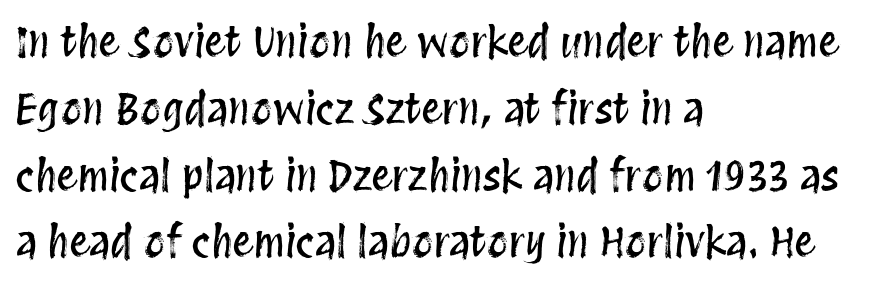
Q: Is the text italic (slanted)? A: No, it is upright.
Q: Is the text underlined? A: No.
Q: How is the paragraph aligned? A: Left-aligned.
Q: Is the spacing between letters normal or unusually wide? A: Normal.
Q: Is the spacing between lines tight, normal or loose? A: Normal.
Q: Width (condensed, normal, or wide)? A: Condensed.
Q: Stroke contrast? A: Medium.
Q: x-height? A: Large.
Q: Monospaced? A: No.
